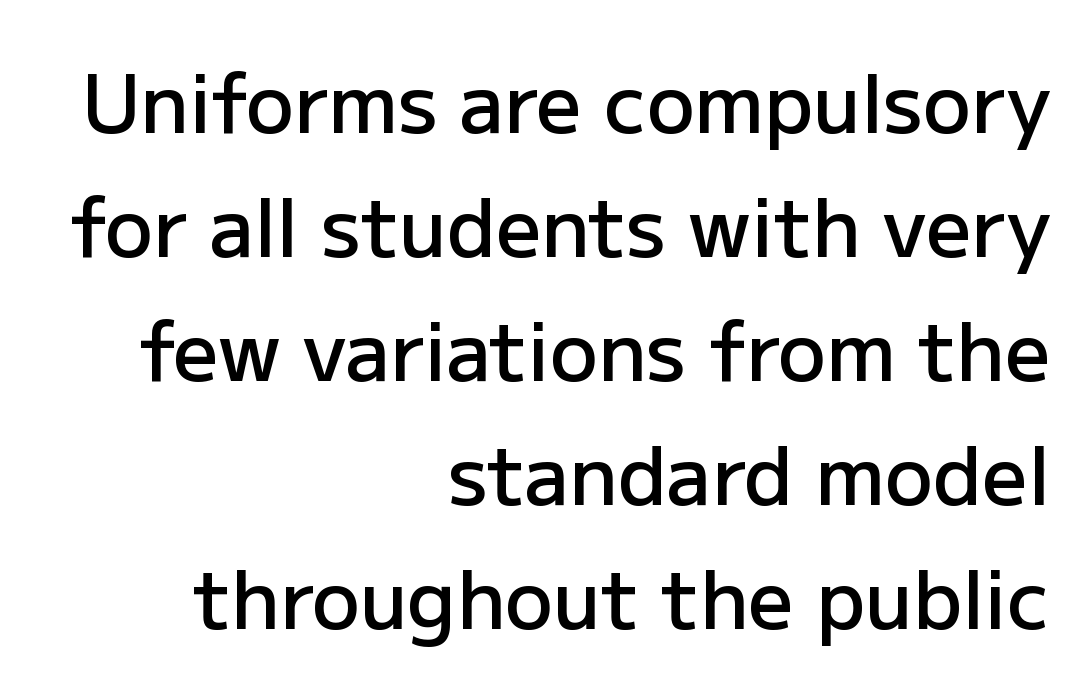
The image shows 80 px semibold sans-serif type, upright; set right-aligned, normal line spacing (1.55x), normal letter spacing, not underlined; low stroke contrast and a medium x-height.
